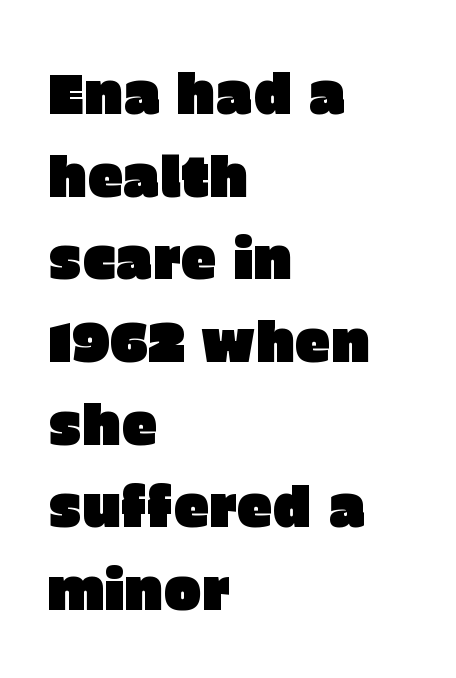
{"serif": "no", "italic": "no", "width": "normal", "stroke_contrast": "low", "x_height": "large", "monospaced": "no", "underline": "no", "align": "left", "line_spacing": "normal", "line_spacing_ratio": 1.45, "letter_spacing": "normal", "letter_spacing_em": 0.0, "glyph_px": 57}
